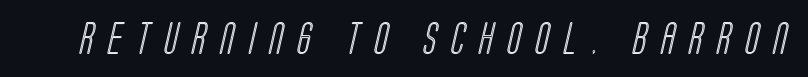
{"width": "condensed", "x_height": "large", "monospaced": "no", "underline": "no", "letter_spacing": "wide", "letter_spacing_em": 0.45, "glyph_px": 32}
